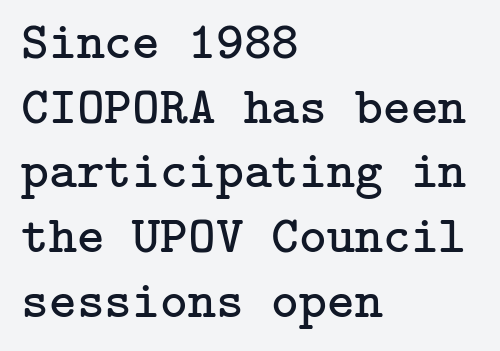
The image shows 53 px regular-weight serif type, upright; set left-aligned, line spacing 1.22x, normal letter spacing, not underlined; low stroke contrast and a medium x-height.
